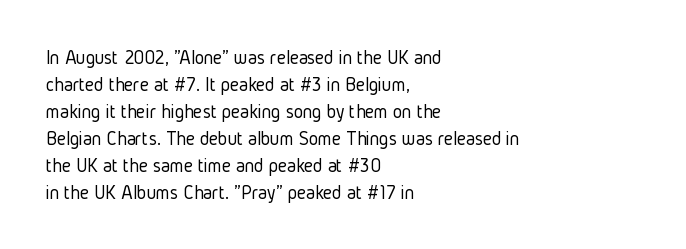
This sample uses an upright cut, with every glyph sitting square on the baseline. Reading down the column, the eye jumps a familiar distance to each next line. The horizontal fit of the characters is conventional and even. This is not heavy type; no bold has been used.
